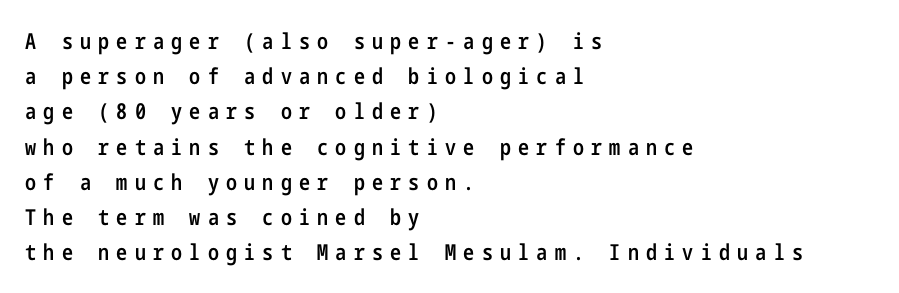
Notice how descenders clear the ascenders below comfortably — that's standard leading. The string is rendered with underlining switched off. In CSS terms this would be text-align: left. Posture: straight, roman, zero tilt. The face used here is rendered with a markedly widened letterfit. Moderately thickened strokes mark this as semibold type.
